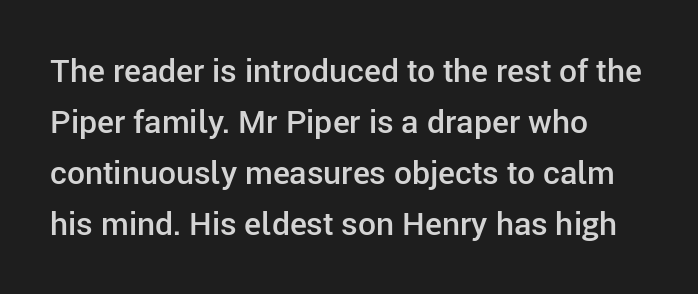
The image shows 32 px semibold sans-serif type, upright; set left-aligned, normal line spacing (1.59x), normal letter spacing, not underlined; low stroke contrast and a medium x-height.
